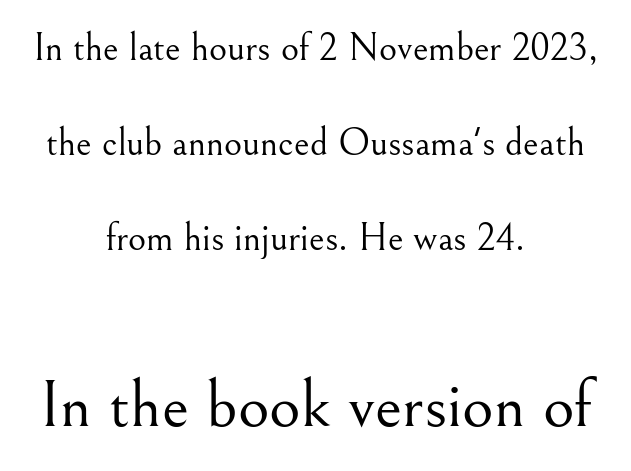
Q: Is the text bold? A: No.
Q: Is the text italic (slanted)? A: No, it is upright.
Q: Is the typeface a serif or a sans-serif typeface? A: Serif.
Q: Is the text underlined? A: No.
Q: How is the paragraph aligned? A: Centered.
Q: Is the spacing between letters normal or unusually wide? A: Normal.
Q: Is the spacing between lines tight, normal or loose? A: Loose.
Q: Which block of text is set in a larger size, the first (top) or the second (bottom)? A: The second (bottom) one.
Q: Width (condensed, normal, or wide)? A: Normal.
Q: Stroke contrast? A: Medium.
Q: x-height? A: Small.
Q: Monospaced? A: No.
